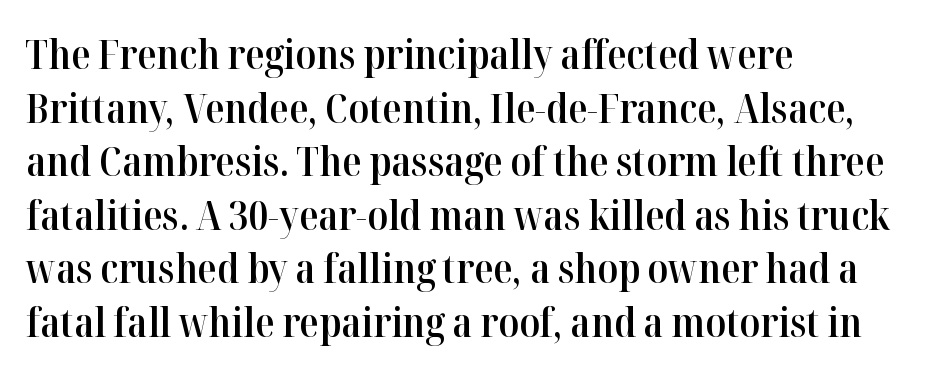
This is roman type, the default non-slanted kind. The passage shown is typed in a proportional face where columns would drift. A typesetter would call this leading conventional body-copy spacing. The type family on display is of the serif kind. Plain, unruled lines of type. Firm but not heavy-handed strokes: this text is semibold.
